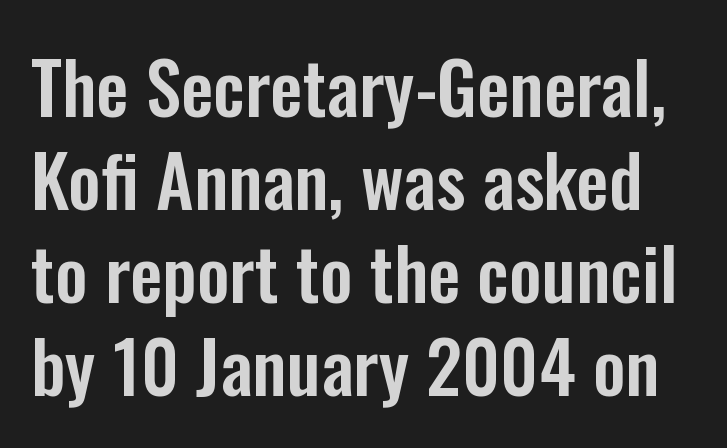
Q: Is the text italic (slanted)? A: No, it is upright.
Q: Is the typeface a serif or a sans-serif typeface? A: Sans-serif.
Q: Is the text underlined? A: No.
Q: Is the spacing between letters normal or unusually wide? A: Normal.
Q: Is the spacing between lines tight, normal or loose? A: Normal.
Q: Width (condensed, normal, or wide)? A: Condensed.
Q: Stroke contrast? A: Low.
Q: x-height? A: Medium.
Q: Monospaced? A: No.
